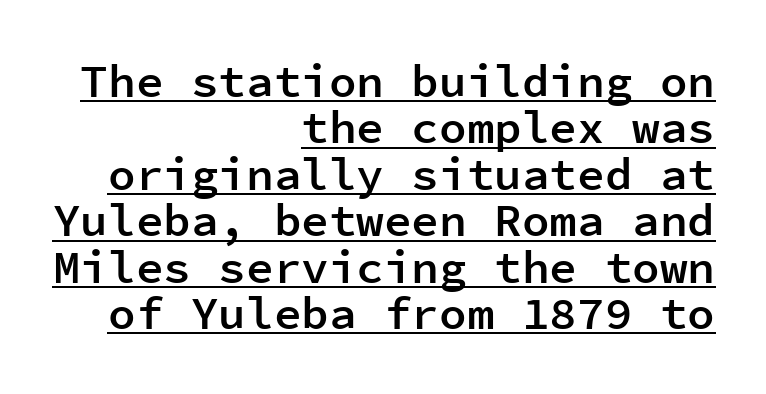
The image shows 46 px semibold sans-serif type, upright, monospaced; set right-aligned, tight line spacing (1.01x), normal letter spacing, underlined; low stroke contrast and a medium x-height.
